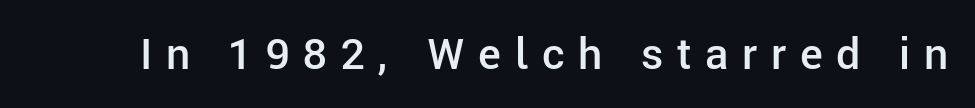
The letters advance in unequal steps, a hallmark of proportional type. Look at the bottom of the vertical strokes: they stop flat, with no serifs. Clear beneath every line of the passage. Set as a demibold, roughly 600 on the weight scale. A roman cut, with each character standing at attention. This sample uses expanded letter spacing, leaving extra air between glyphs.
